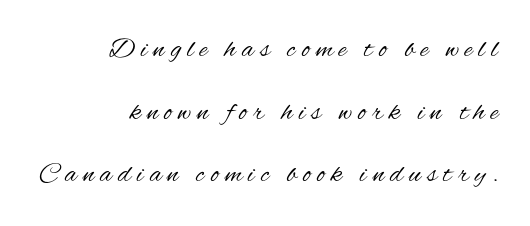
Each new line begins a long way beneath the previous one. This is sans-serif lettering, the kind often seen on screens and signage. Anything drawn beneath the words? Only blank space. Character widths vary here, with narrow letters taking less room than wide ones.
